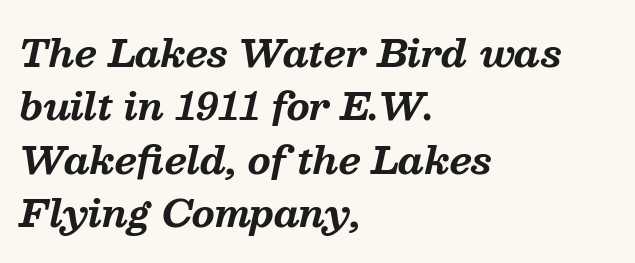
{"serif": "yes", "italic": "yes", "lean": "right", "slant_degrees": 13, "bold": "yes", "weight": "bold", "width": "normal", "stroke_contrast": "medium", "x_height": "medium", "monospaced": "no", "underline": "no", "align": "left", "line_spacing": "normal", "line_spacing_ratio": 1.44, "letter_spacing": "normal", "letter_spacing_em": 0.0, "glyph_px": 37}
